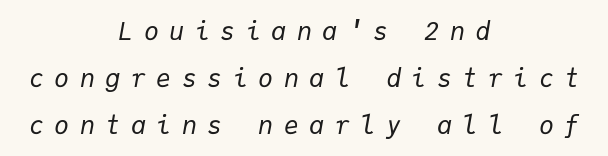
Q: Is the text bold? A: No.
Q: Is the text italic (slanted)? A: Yes, it leans right by about 9 degrees.
Q: Is the text underlined? A: No.
Q: How is the paragraph aligned? A: Centered.
Q: Is the spacing between letters normal or unusually wide? A: Unusually wide.
